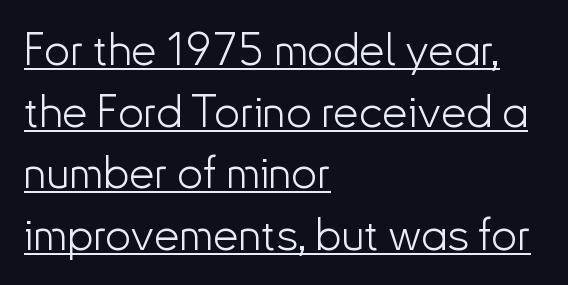
A continuous stroke trails under the words, as in a hyperlink. A typesetter would label this face a sans. The specimen reads as upright at a glance. The space between consecutive lines is moderate. No extra tracking has been applied to these lines.
